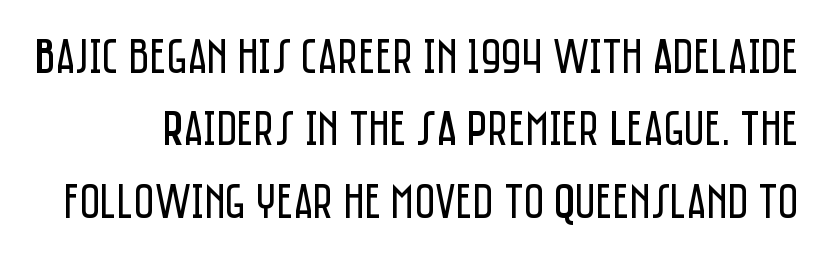
The image shows 50 px regular-weight, condensed sans-serif type, upright; set normal line spacing (1.45x), normal letter spacing, not underlined; low stroke contrast and a large x-height.
